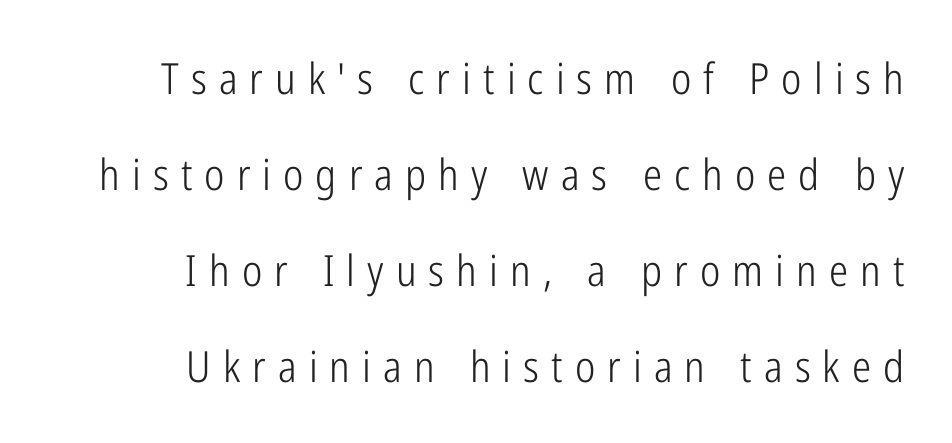
Q: Is the text bold? A: No.
Q: Is the text italic (slanted)? A: No, it is upright.
Q: Is the typeface a serif or a sans-serif typeface? A: Sans-serif.
Q: Is the text underlined? A: No.
Q: How is the paragraph aligned? A: Right-aligned.
Q: Is the spacing between letters normal or unusually wide? A: Unusually wide.
Q: Is the spacing between lines tight, normal or loose? A: Loose.
Q: Width (condensed, normal, or wide)? A: Condensed.
Q: Stroke contrast? A: Low.
Q: x-height? A: Medium.
Q: Monospaced? A: No.
